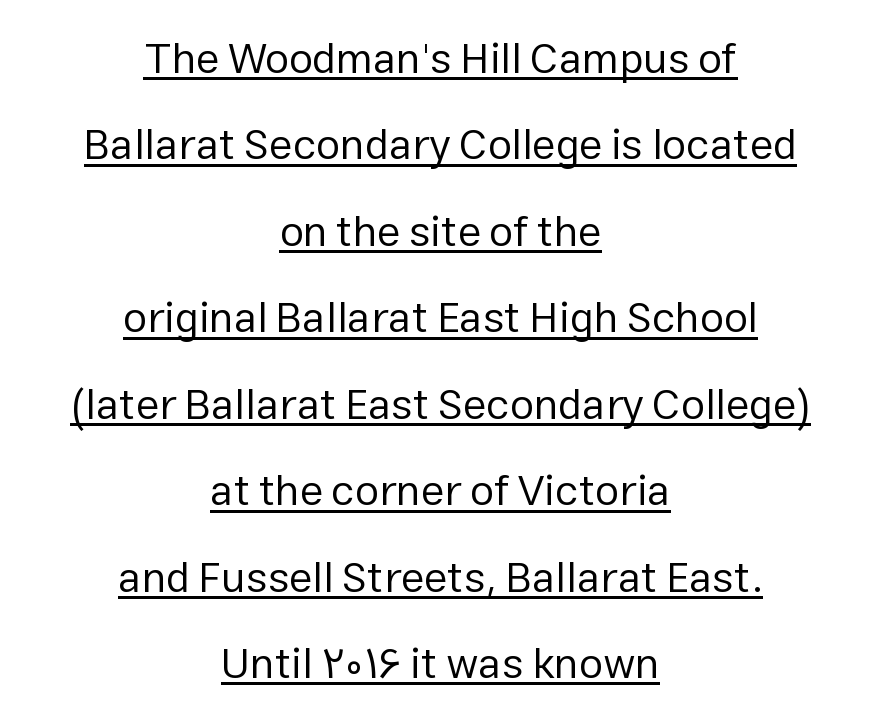
Short note: letters normally spaced. The rag falls on both sides of this text block equally. It's the straight-up-and-down kind of type. Decoration check: the copy is underlined.
